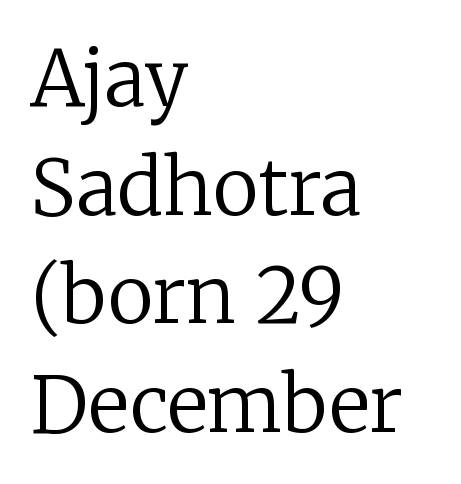
{"serif": "yes", "italic": "no", "bold": "no", "weight": "regular", "width": "normal", "stroke_contrast": "low", "x_height": "medium", "monospaced": "no", "underline": "no", "align": "left", "line_spacing": "normal", "line_spacing_ratio": 1.41, "letter_spacing": "normal", "letter_spacing_em": 0.0, "glyph_px": 77}
